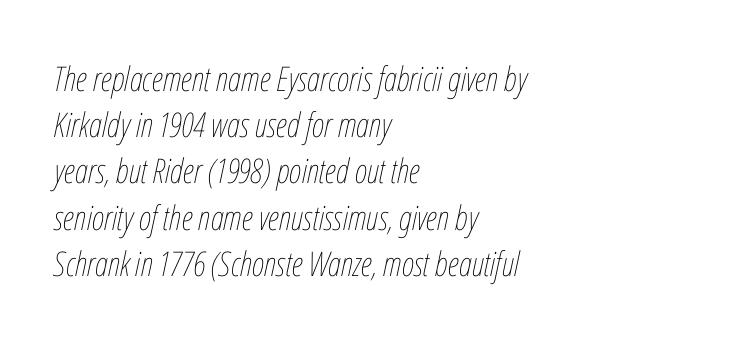
The face looks like a standard text weight, possibly lighter. Unmarked baselines from the first word to the last. The gaps between neighbouring characters are ordinary and unremarkable. Evenly set lines give the paragraph a standard silhouette. Reading down the block, your eye returns to a fixed left position each line.
